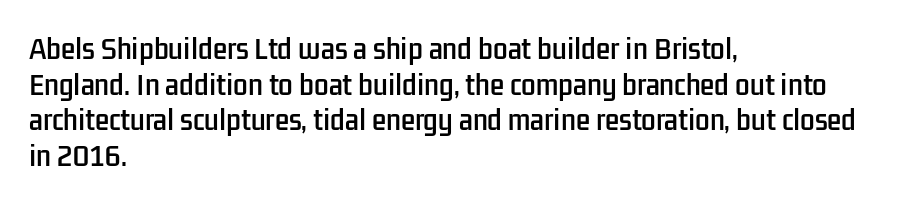
The image shows 26 px text type, upright; set left-aligned, normal line spacing (1.37x), normal letter spacing, not underlined.
